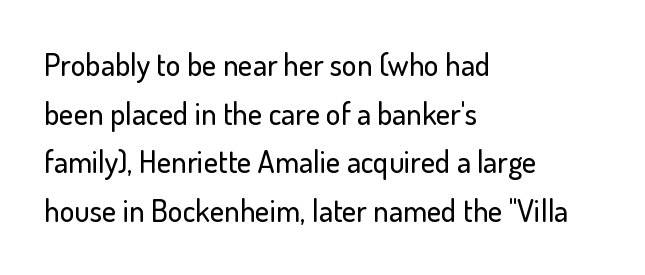
{"serif": "no", "italic": "no", "width": "normal", "stroke_contrast": "low", "x_height": "small", "monospaced": "no", "underline": "no", "align": "left", "line_spacing": "normal", "line_spacing_ratio": 1.57, "letter_spacing": "normal", "letter_spacing_em": 0.0, "glyph_px": 31}
